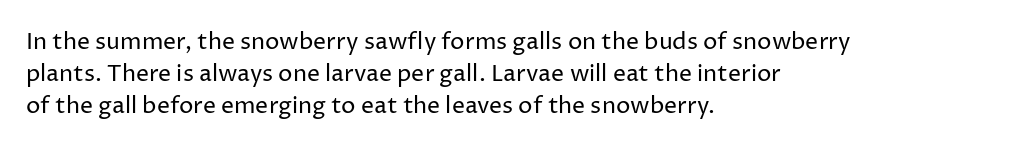
Regarding leading, the lines here are spaced in the standard way. The setting favours the left margin, as ordinary paragraphs usually do. The typeface has the unassuming heft of standard copy or less. The tracking reads as untouched default to a designer's eye. Type without underlining. Vertical strokes here are truly vertical.
